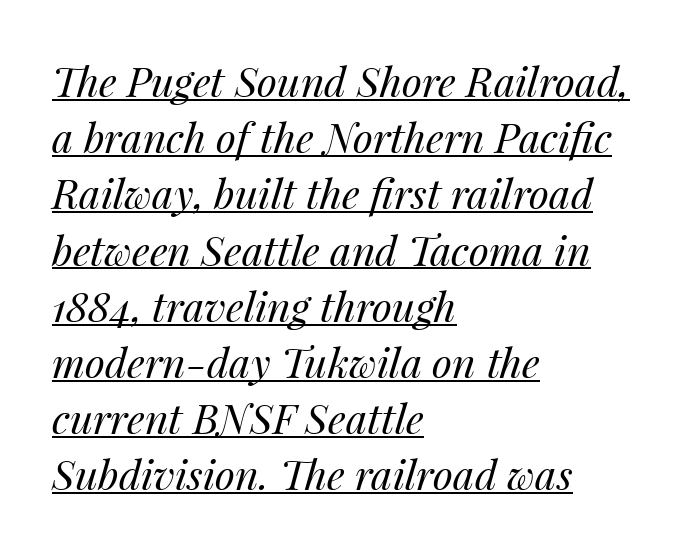
The image shows 41 px regular-weight type, italic (leaning right); set left-aligned, normal line spacing (1.37x), normal letter spacing, underlined; medium stroke contrast and a medium x-height.
